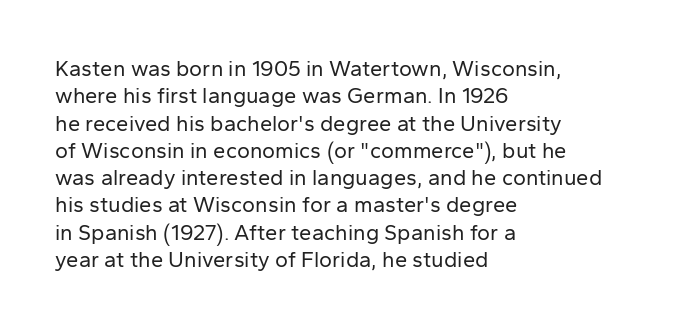
{"italic": "no", "bold": "no", "underline": "no", "align": "left", "line_spacing_ratio": 1.24, "letter_spacing": "normal", "letter_spacing_em": 0.0, "glyph_px": 22}
